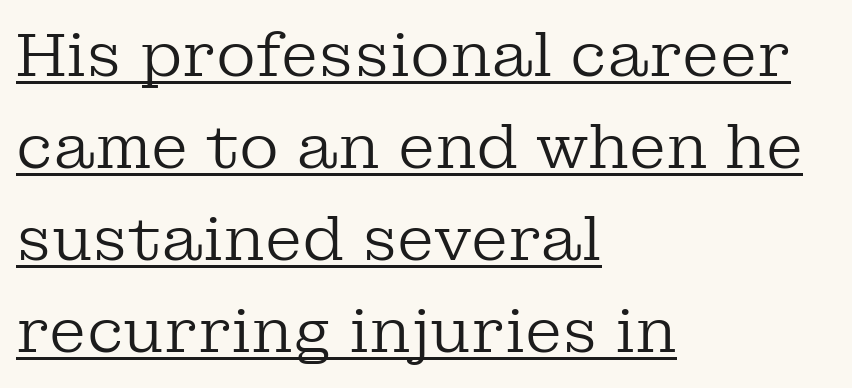
The image shows 61 px regular-weight serif type, upright; set left-aligned, normal line spacing (1.51x), normal letter spacing, underlined; low stroke contrast and a medium x-height.
